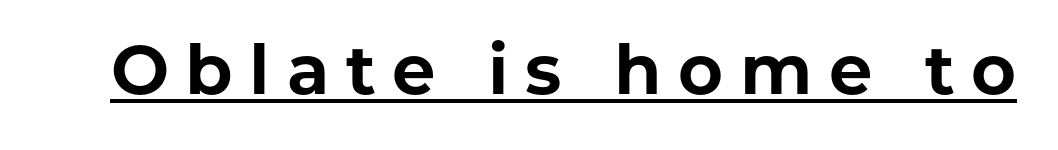
{"serif": "no", "italic": "no", "bold": "yes", "weight": "bold", "width": "normal", "stroke_contrast": "low", "x_height": "medium", "monospaced": "no", "underline": "yes", "letter_spacing": "wide", "letter_spacing_em": 0.24, "glyph_px": 69}
